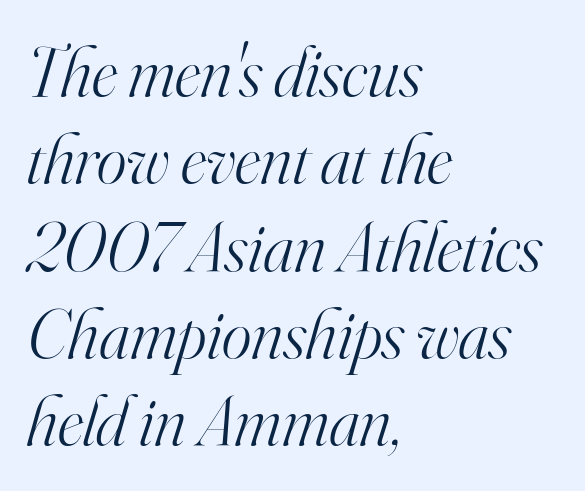
A serif font was chosen for this passage. The area under the type is left untouched. Stroke thickness stays within the range of a standard reading face or lighter. The axis of the letterforms is tilted away from vertical.
